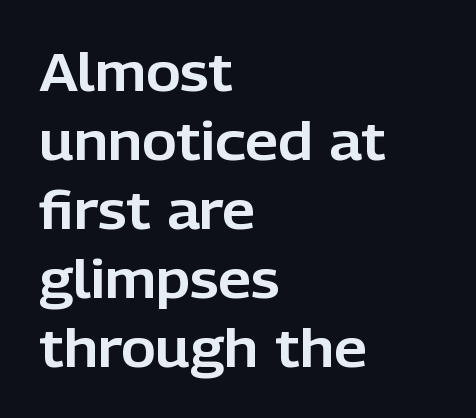
{"serif": "no", "italic": "no", "width": "normal", "stroke_contrast": "low", "x_height": "medium", "monospaced": "no", "underline": "no", "align": "left", "line_spacing": "normal", "line_spacing_ratio": 1.3, "letter_spacing": "normal", "letter_spacing_em": 0.0, "glyph_px": 53}
